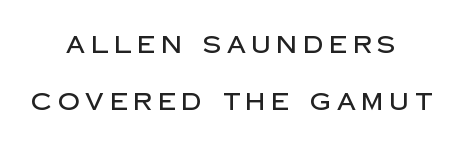
Rule under the text: the space is simply empty. A typesetter would call this leading open, well beyond the default. The rendering positions every line midway between the sides. A typesetter would mark this as roman, not italic. The passage shown has open, widely tracked lettering throughout.
